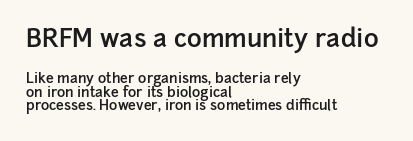
Q: Is the text bold? A: Semi-bold.
Q: Is the text italic (slanted)? A: No, it is upright.
Q: Is the text underlined? A: No.
Q: How is the paragraph aligned? A: Left-aligned.
Q: Is the spacing between letters normal or unusually wide? A: Normal.
Q: Is the spacing between lines tight, normal or loose? A: Tight.
Q: Which block of text is set in a larger size, the first (top) or the second (bottom)? A: The first (top) one.
